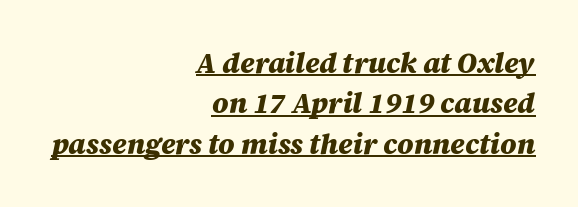
{"italic": "yes", "lean": "right", "slant_degrees": 12, "bold": "yes", "weight": "heavy", "width": "normal", "stroke_contrast": "medium", "x_height": "large", "monospaced": "no", "underline": "yes", "align": "right", "line_spacing": "normal", "line_spacing_ratio": 1.44, "letter_spacing": "normal", "letter_spacing_em": 0.0, "glyph_px": 28}
